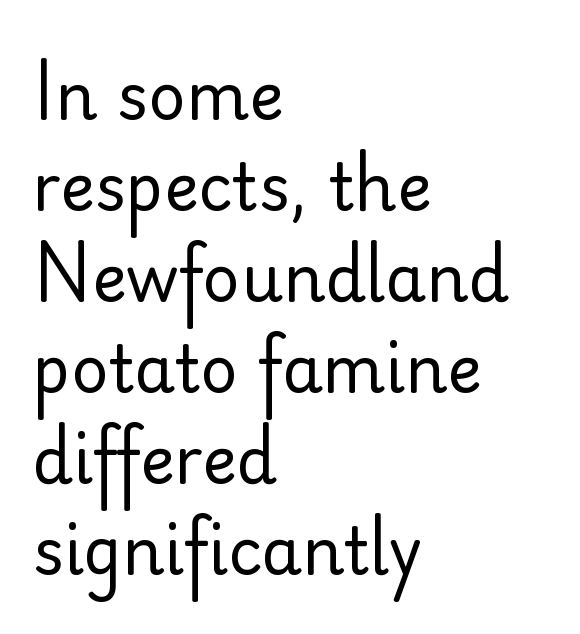
Unlike italic type, these characters show no tilt at all. Is there much room between lines? A standard amount, neither cramped nor airy. These lines stack with their left ends in a neat column. Letterform terminals end flat and unadorned throughout the passage. The strokes are not fattened; the text isn't bold. These lines are rendered in a variable-pitch font.
